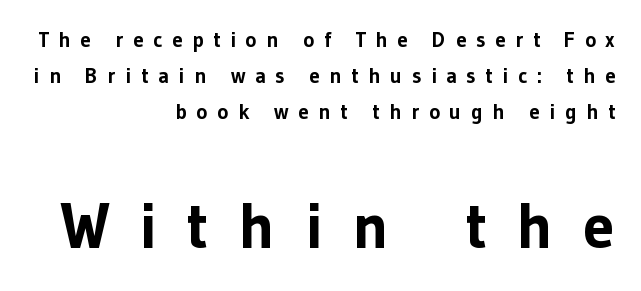
Q: Is the text bold? A: Yes.
Q: Is the text italic (slanted)? A: No, it is upright.
Q: Is the typeface a serif or a sans-serif typeface? A: Sans-serif.
Q: Is the text underlined? A: No.
Q: How is the paragraph aligned? A: Right-aligned.
Q: Is the spacing between letters normal or unusually wide? A: Unusually wide.
Q: Which block of text is set in a larger size, the first (top) or the second (bottom)? A: The second (bottom) one.
Q: Width (condensed, normal, or wide)? A: Normal.
Q: Stroke contrast? A: Low.
Q: x-height? A: Medium.
Q: Monospaced? A: No.
